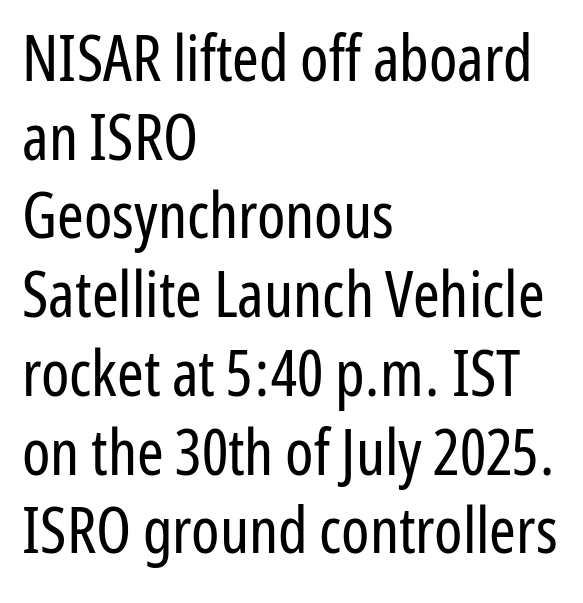
Q: Is the text bold? A: No.
Q: Is the text italic (slanted)? A: No, it is upright.
Q: Is the typeface a serif or a sans-serif typeface? A: Sans-serif.
Q: Is the text underlined? A: No.
Q: How is the paragraph aligned? A: Left-aligned.
Q: Is the spacing between letters normal or unusually wide? A: Normal.
Q: Width (condensed, normal, or wide)? A: Condensed.
Q: Stroke contrast? A: Low.
Q: x-height? A: Medium.
Q: Monospaced? A: No.
